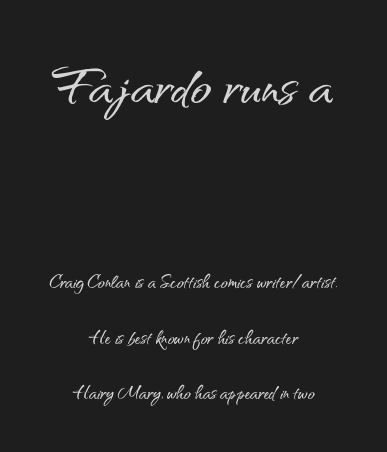
The image shows 69 px sans-serif type; set centered, loose line spacing (2.42x), normal letter spacing, not underlined; the first (top) block is 3.0x larger; medium stroke contrast and a small x-height.
